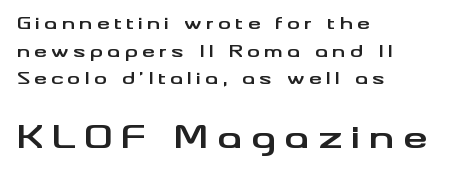
Q: Is the text bold? A: Yes.
Q: Is the text italic (slanted)? A: No, it is upright.
Q: Is the typeface a serif or a sans-serif typeface? A: Sans-serif.
Q: Is the text underlined? A: No.
Q: How is the paragraph aligned? A: Left-aligned.
Q: Is the spacing between letters normal or unusually wide? A: Unusually wide.
Q: Which block of text is set in a larger size, the first (top) or the second (bottom)? A: The second (bottom) one.
Q: Width (condensed, normal, or wide)? A: Wide.
Q: Stroke contrast? A: Medium.
Q: x-height? A: Small.
Q: Monospaced? A: No.
